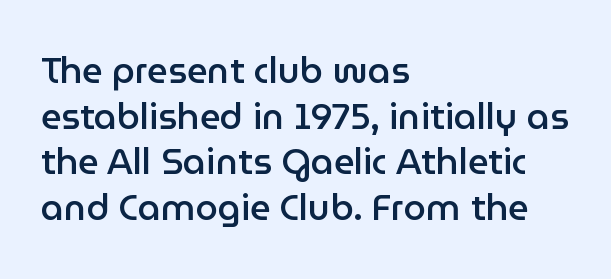
Q: Is the text bold? A: Semi-bold.
Q: Is the text italic (slanted)? A: No, it is upright.
Q: Is the typeface a serif or a sans-serif typeface? A: Sans-serif.
Q: Is the text underlined? A: No.
Q: How is the paragraph aligned? A: Left-aligned.
Q: Is the spacing between letters normal or unusually wide? A: Normal.
Q: Is the spacing between lines tight, normal or loose? A: Normal.
Q: Width (condensed, normal, or wide)? A: Normal.
Q: Stroke contrast? A: Low.
Q: x-height? A: Medium.
Q: Monospaced? A: No.
